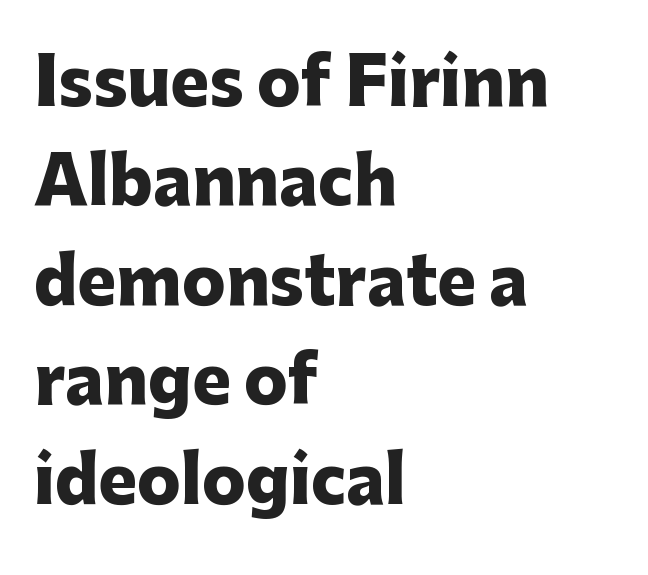
The image shows 65 px heavy sans-serif type, upright; set left-aligned, normal line spacing (1.53x), normal letter spacing, not underlined; low stroke contrast and a medium x-height.
